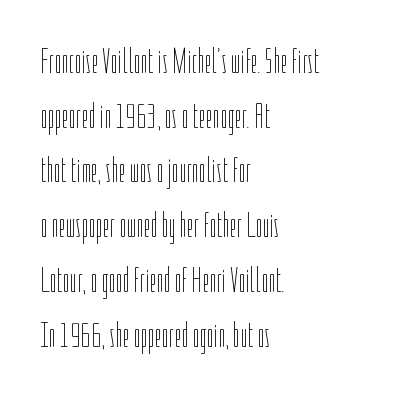
Q: Is the text bold? A: No.
Q: Is the text italic (slanted)? A: No, it is upright.
Q: Is the text underlined? A: No.
Q: How is the paragraph aligned? A: Left-aligned.
Q: Is the spacing between letters normal or unusually wide? A: Normal.
Q: Is the spacing between lines tight, normal or loose? A: Normal.
Q: Width (condensed, normal, or wide)? A: Condensed.
Q: Stroke contrast? A: Low.
Q: x-height? A: Medium.
Q: Monospaced? A: No.
